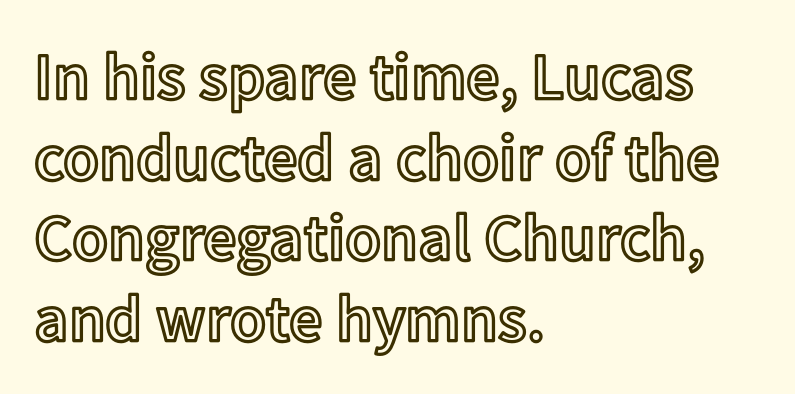
Q: Is the text italic (slanted)? A: No, it is upright.
Q: Is the text underlined? A: No.
Q: How is the paragraph aligned? A: Left-aligned.
Q: Is the spacing between letters normal or unusually wide? A: Normal.
Q: Width (condensed, normal, or wide)? A: Normal.
Q: x-height? A: Medium.
Q: Monospaced? A: No.
